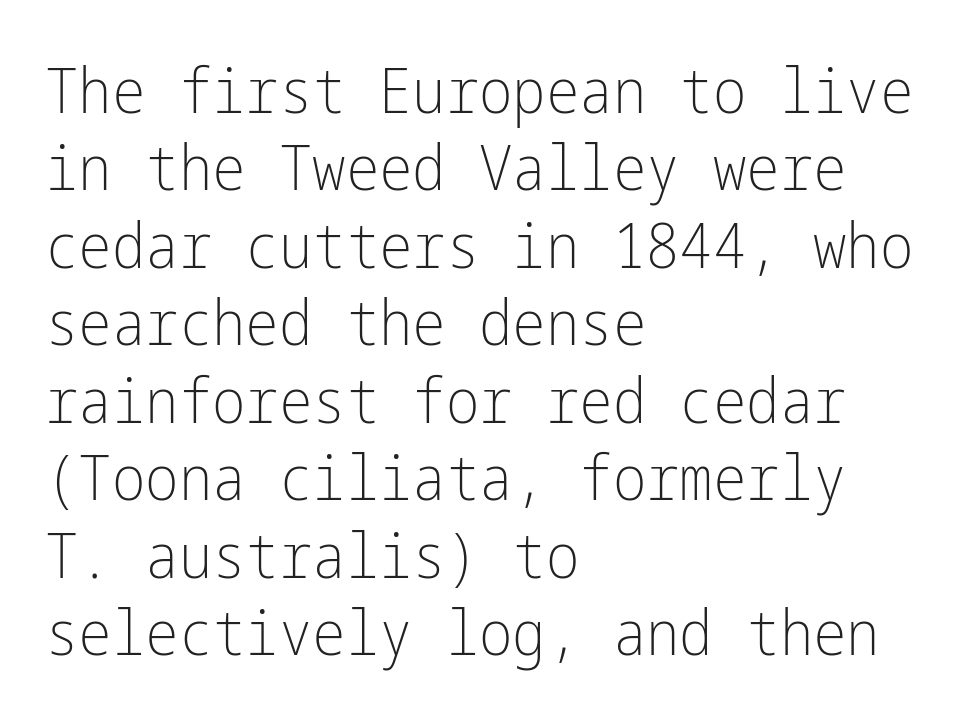
The image shows 63 px light, condensed sans-serif type, upright; set left-aligned, line spacing 1.23x, normal letter spacing, not underlined; low stroke contrast and a medium x-height.
